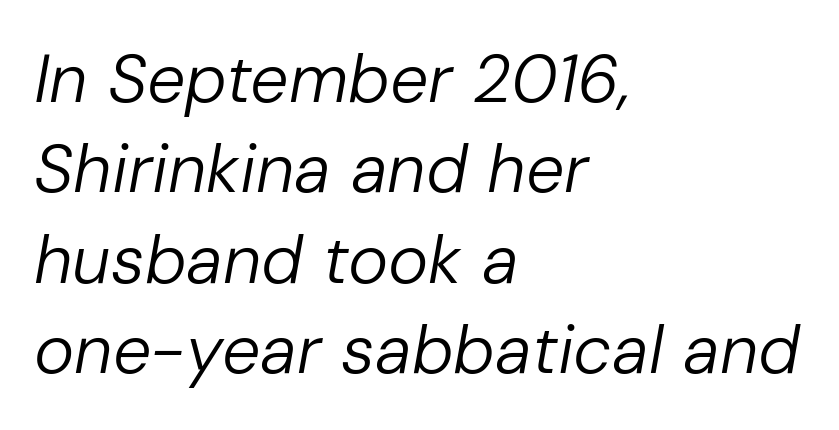
{"italic": "yes", "lean": "right", "slant_degrees": 10, "bold": "no", "weight": "regular", "width": "normal", "stroke_contrast": "low", "x_height": "medium", "monospaced": "no", "underline": "no", "align": "left", "line_spacing": "normal", "line_spacing_ratio": 1.33, "letter_spacing": "normal", "letter_spacing_em": 0.0, "glyph_px": 68}
